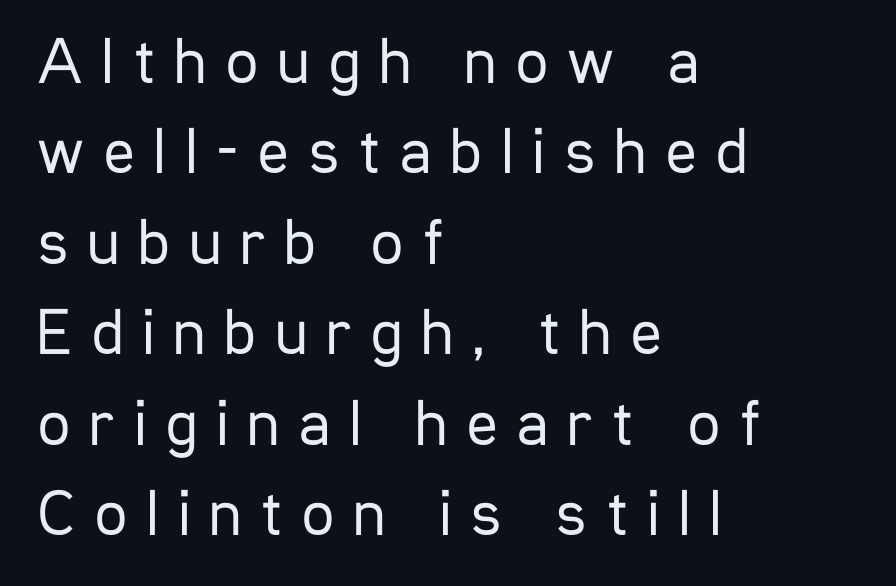
{"serif": "no", "italic": "no", "bold": "no", "weight": "regular", "width": "condensed", "stroke_contrast": "low", "x_height": "medium", "monospaced": "no", "underline": "no", "align": "left", "line_spacing": "normal", "line_spacing_ratio": 1.37, "letter_spacing": "wide", "letter_spacing_em": 0.28, "glyph_px": 66}
